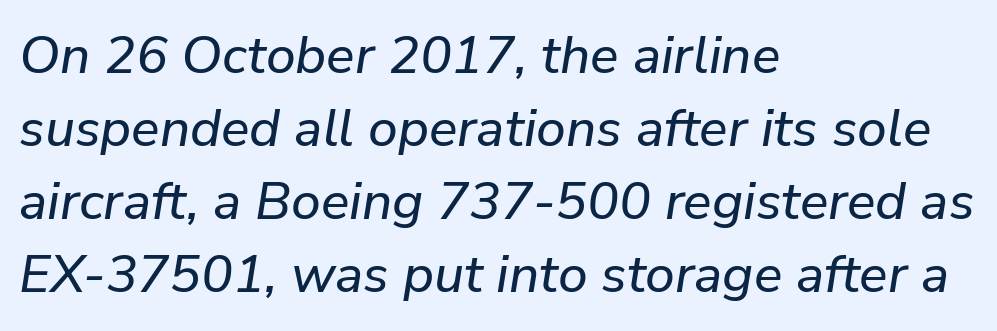
The image shows 53 px text type, italic (leaning right); set left-aligned, normal line spacing (1.38x), normal letter spacing, not underlined; low stroke contrast and a medium x-height.
